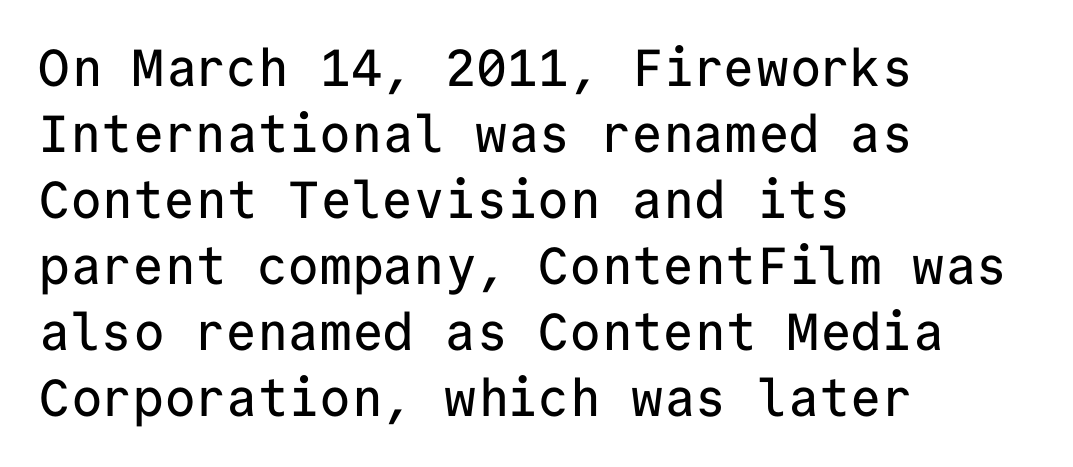
{"serif": "no", "italic": "no", "width": "normal", "stroke_contrast": "low", "x_height": "medium", "monospaced": "yes", "underline": "no", "align": "left", "line_spacing": "normal", "line_spacing_ratio": 1.27, "letter_spacing": "normal", "letter_spacing_em": 0.0, "glyph_px": 52}
